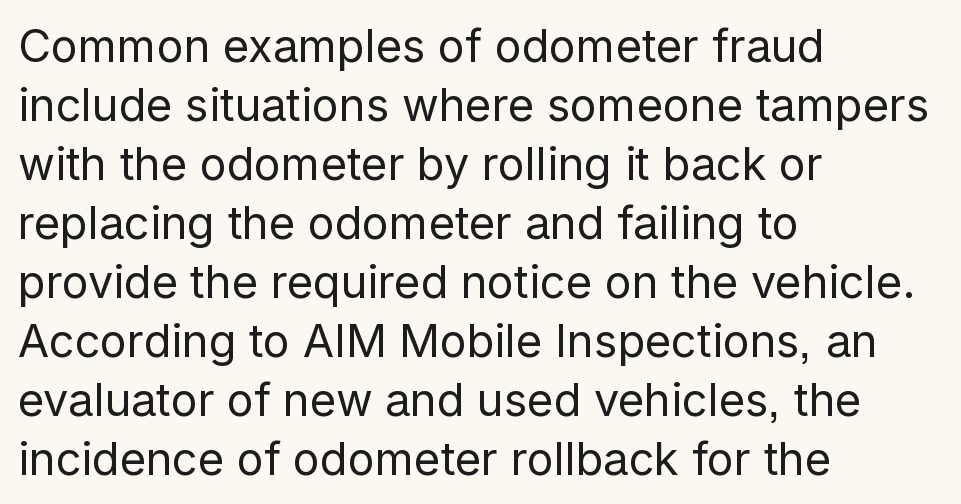
Q: Is the text bold? A: No.
Q: Is the text italic (slanted)? A: No, it is upright.
Q: Is the typeface a serif or a sans-serif typeface? A: Sans-serif.
Q: Is the text underlined? A: No.
Q: How is the paragraph aligned? A: Left-aligned.
Q: Is the spacing between letters normal or unusually wide? A: Normal.
Q: Is the spacing between lines tight, normal or loose? A: Normal.
Q: Width (condensed, normal, or wide)? A: Normal.
Q: Stroke contrast? A: Low.
Q: x-height? A: Medium.
Q: Monospaced? A: No.
